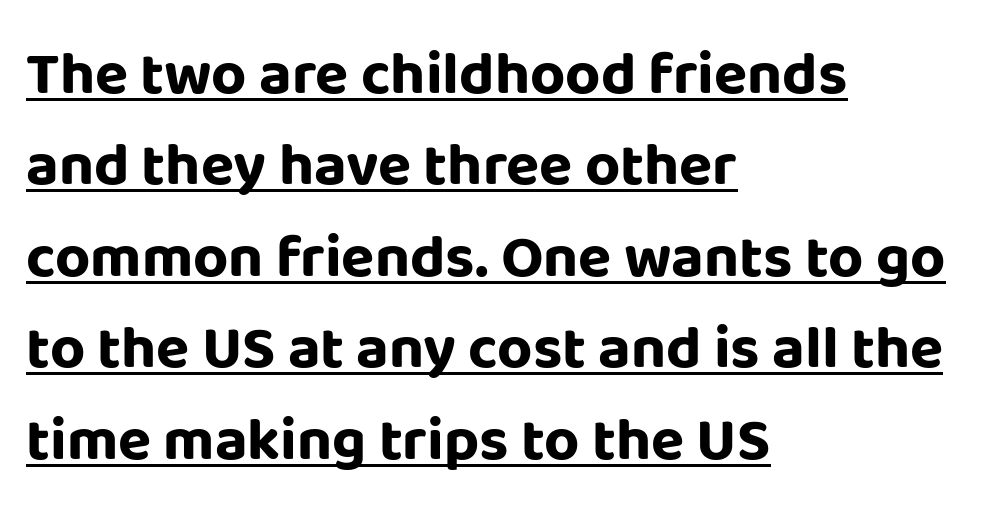
The text block is weighted toward the left margin, trailing off unevenly rightward. Tall strokes in this sample are plumb rather than angled. Characters follow at the spacing the type designer built in. Caption: lettering with a line underneath.
